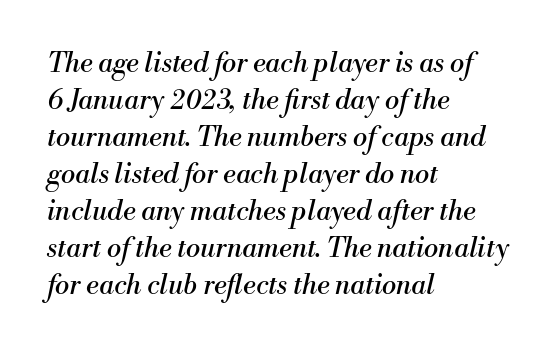
Q: Is the text bold? A: No.
Q: Is the text italic (slanted)? A: Yes, it leans right by about 13 degrees.
Q: Is the text underlined? A: No.
Q: How is the paragraph aligned? A: Left-aligned.
Q: Is the spacing between letters normal or unusually wide? A: Normal.
Q: Is the spacing between lines tight, normal or loose? A: Normal.
